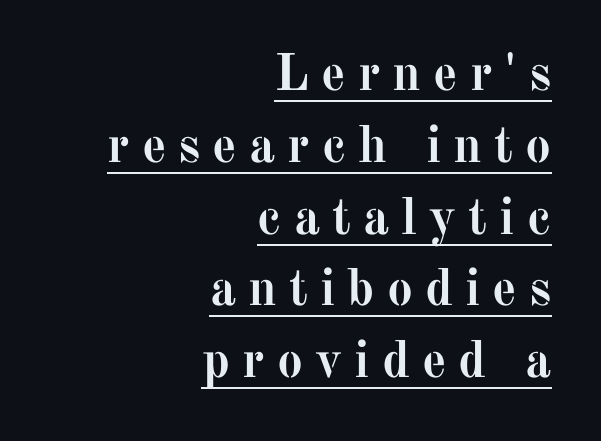
The image shows 52 px semibold serif type, upright; set right-aligned, normal line spacing (1.38x), unusually wide letter spacing (+0.23 em), underlined; medium stroke contrast and a medium x-height.
